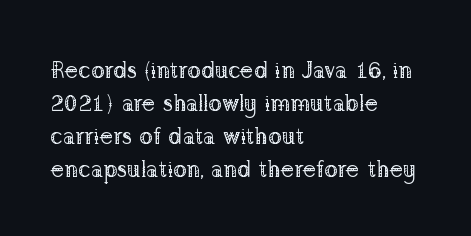
Does extra space separate the letters? No, they use regular spacing. The rendering anchors every line to the left-hand side. The axis of the letterforms is exactly vertical. These lines sit exactly where default settings would place them. Ink coverage per letter is moderate at most. Bare-footed words on every line.
